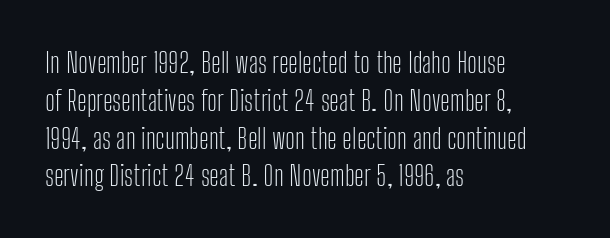
The image shows 28 px light, condensed sans-serif type, upright; set left-aligned, normal line spacing (1.35x), normal letter spacing, not underlined; low stroke contrast and a medium x-height.
